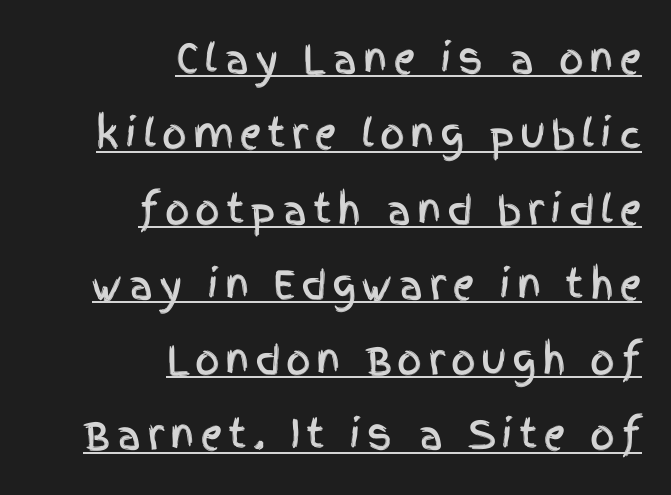
{"serif": "no", "italic": "no", "width": "condensed", "x_height": "large", "monospaced": "no", "underline": "yes", "align": "right", "line_spacing": "loose", "line_spacing_ratio": 1.93, "glyph_px": 39}
